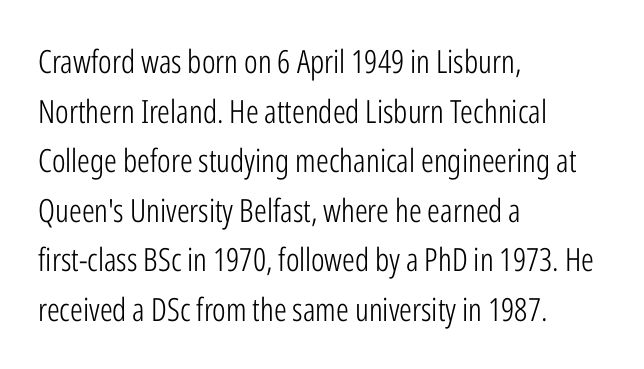
The image shows 32 px light, condensed sans-serif type, upright; set left-aligned, normal line spacing (1.55x), normal letter spacing, not underlined; low stroke contrast and a medium x-height.
